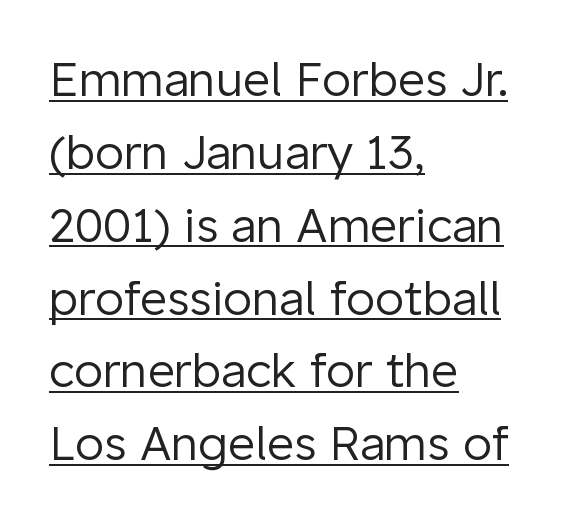
{"serif": "no", "italic": "no", "bold": "no", "weight": "regular", "width": "normal", "stroke_contrast": "low", "x_height": "medium", "monospaced": "no", "underline": "yes", "align": "left", "line_spacing": "normal", "line_spacing_ratio": 1.55, "letter_spacing": "normal", "letter_spacing_em": 0.0, "glyph_px": 47}
